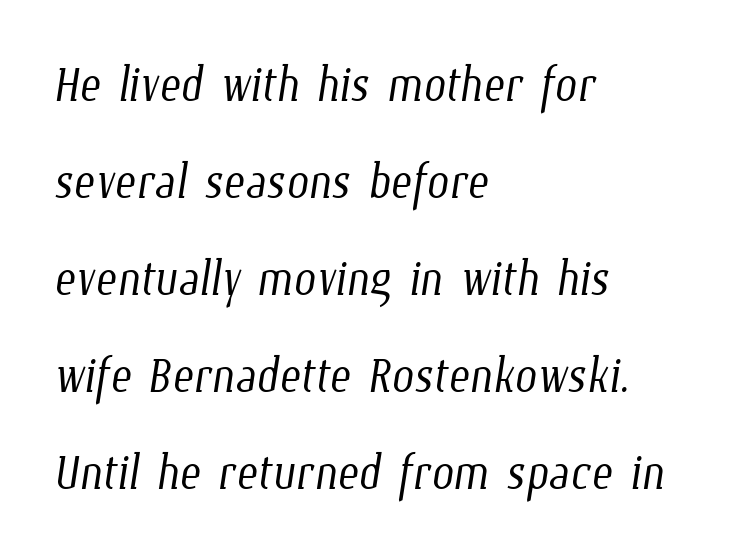
The image shows 63 px light, condensed type; set left-aligned, normal line spacing (1.54x), normal letter spacing, not underlined; low stroke contrast and a medium x-height.
